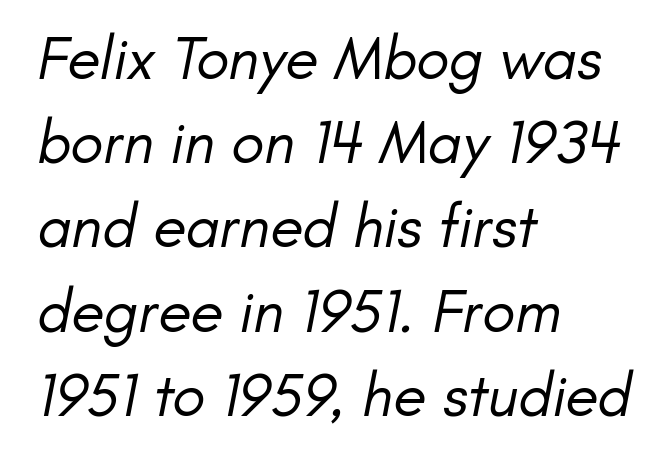
The type family on display is of the sans-serif kind. The words here are not underlined. Alignment: flush left. The leading is moderate, giving the passage an even texture. Bold? No — there's no thickening of the strokes.
